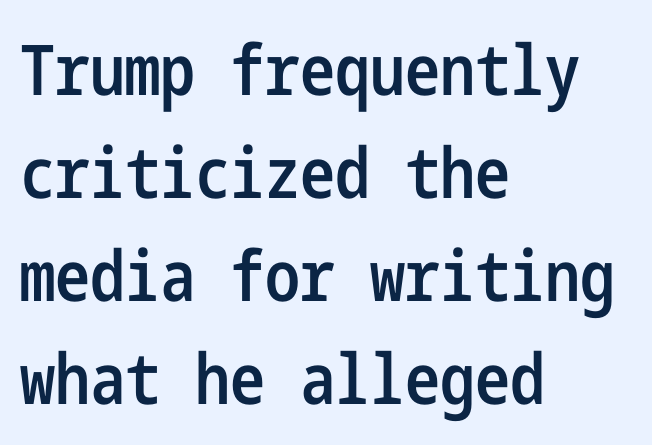
Notice the strokes are somewhat thickened but not fully heavy: this is a semibold. The block of text has a typical density, with ordinary space between rows. The font family rendered here belongs to the sans-serif group. The letters stand straight up with perfectly vertical stems. Quick note: underline off. The gaps between neighbouring characters are ordinary and unremarkable.
